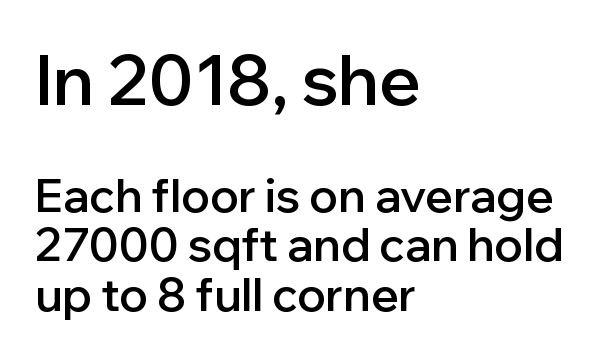
This rendering uses left alignment, leaving the right contour irregular. What stands out about the letter spacing? Nothing — it is the standard amount. These lines carry some extra weight — a demibold, not a full bold. Ordinary non-slanted type is in use. Note the varied advance widths — an 'i' is clearly narrower than an 'm'.
